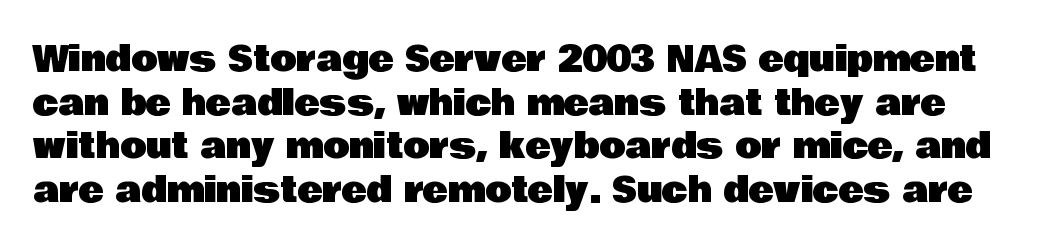
Think of a printed novel: that variable character pitch is what you see here. Tracking value appears to be zero — textbook default spacing. Rendered with straight, roman letterforms. Nothing sits at the stroke ends, so this counts as sans-serif. Whoever set this chose a conventional vertical rhythm. The glyphs are unaccompanied by any horizontal stroke below them.
